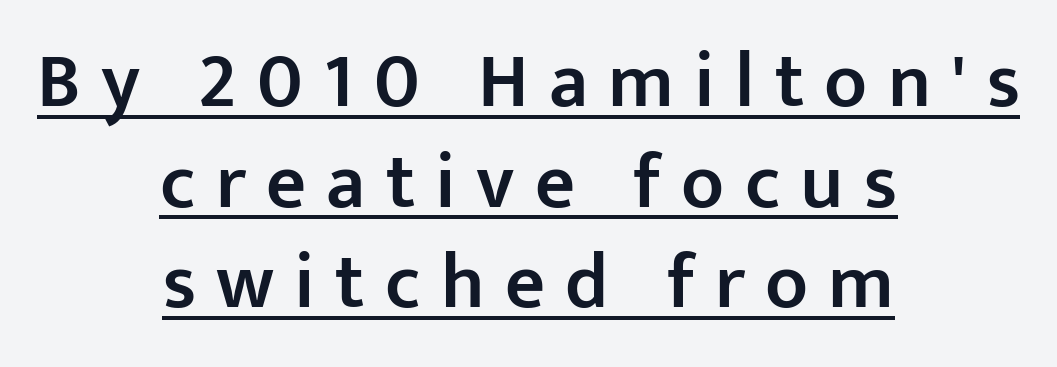
The sample's only ornament is a line tracing under the words. Is there any slant? The stems are plumb. Loose tracking; the words dissolve into strings of separated letters. Interline gaps are of average width in this sample. These lines are composed in type without serifs.
